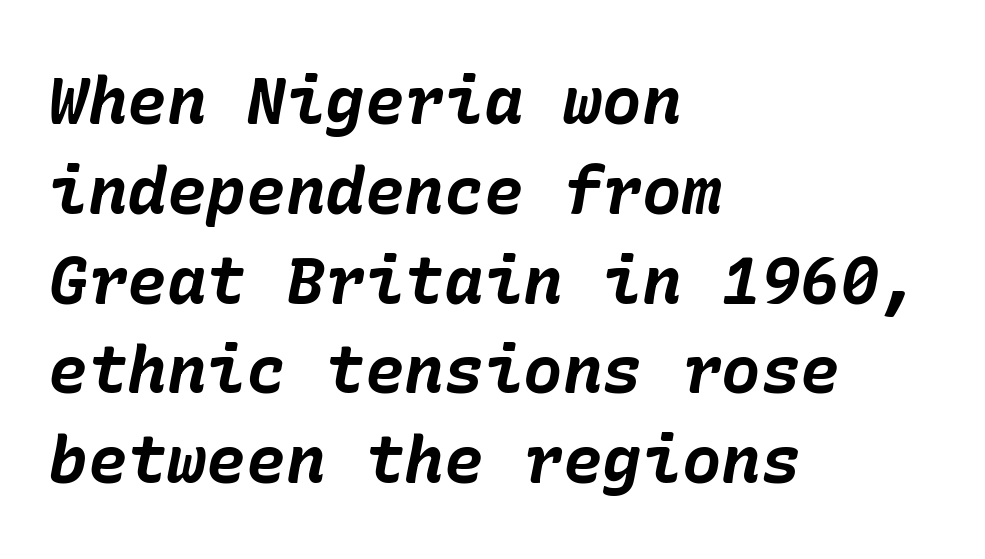
The image shows 66 px bold type, italic (leaning right); set left-aligned, normal line spacing (1.36x), normal letter spacing, not underlined; low stroke contrast and a medium x-height.
